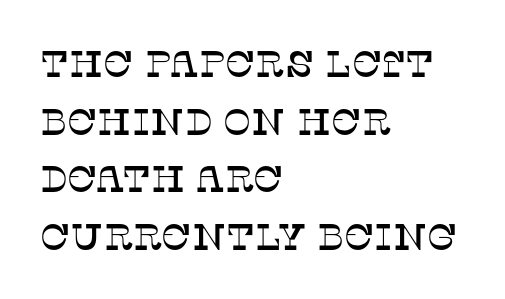
Q: Is the text italic (slanted)? A: No, it is upright.
Q: Is the typeface a serif or a sans-serif typeface? A: Serif.
Q: Is the text underlined? A: No.
Q: How is the paragraph aligned? A: Left-aligned.
Q: Is the spacing between letters normal or unusually wide? A: Normal.
Q: Is the spacing between lines tight, normal or loose? A: Normal.
Q: Width (condensed, normal, or wide)? A: Normal.
Q: Stroke contrast? A: Low.
Q: x-height? A: Large.
Q: Monospaced? A: No.
